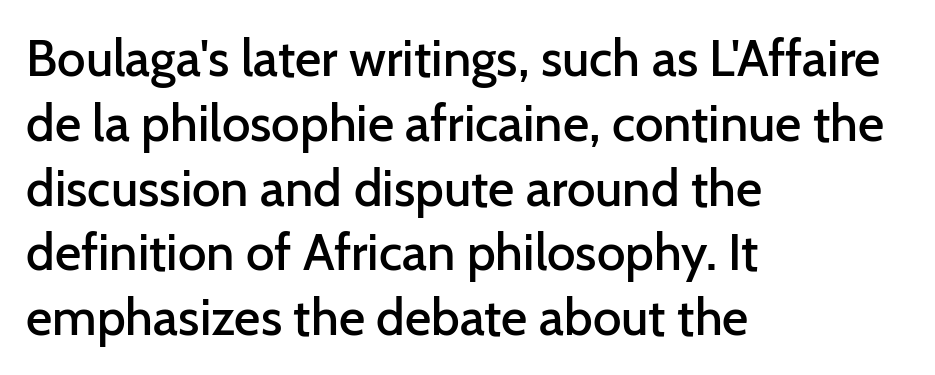
Are there feet on the stems? There aren't — it's a sans. Does the leading feel generous? No, just average. Quick note: underline off. The specimen reads as upright at a glance. Is this a fixed-width face? No — the glyphs have proportional, varying widths.
